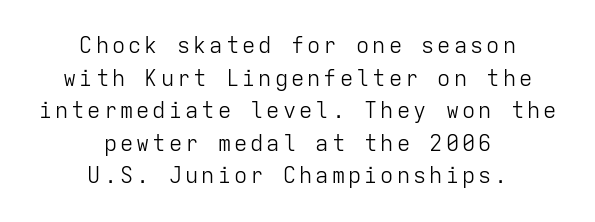
The image shows 22 px text type, upright; set centered, normal line spacing (1.48x), not underlined.
